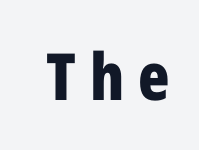
The font family rendered here belongs to the sans-serif group. Anything drawn beneath the words? Only blank space. Compared with typical body copy, the letter spacing here is much looser. The rendering uses natural spacing where letterforms have individual widths. Typesetter's note: full bold, strokes at maximum text heaviness. This is roman type, the default non-slanted kind.
